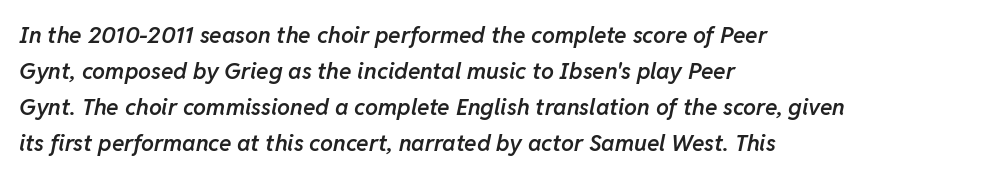
{"italic": "yes", "lean": "right", "slant_degrees": 11, "bold": "semi", "underline": "no", "align": "left", "line_spacing": "normal", "line_spacing_ratio": 1.56, "letter_spacing": "normal", "letter_spacing_em": 0.0, "glyph_px": 23}
